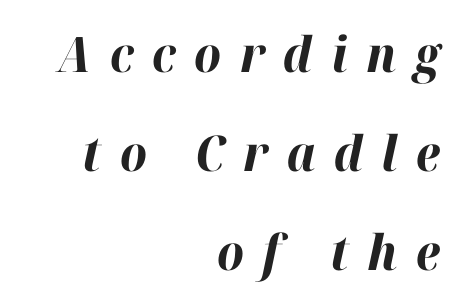
The image shows 49 px bold type, italic (leaning right); set right-aligned, loose line spacing (2.02x), unusually wide letter spacing (+0.38 em), not underlined; high stroke contrast and a medium x-height.
